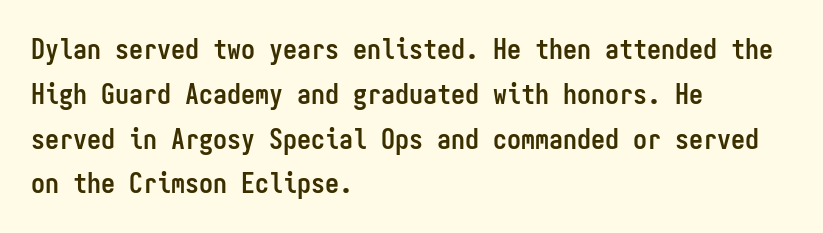
{"serif": "no", "italic": "no", "bold": "yes", "weight": "semibold", "width": "condensed", "stroke_contrast": "low", "x_height": "medium", "monospaced": "yes", "underline": "no", "align": "left", "line_spacing": "normal", "line_spacing_ratio": 1.6, "letter_spacing": "normal", "letter_spacing_em": 0.0, "glyph_px": 28}
